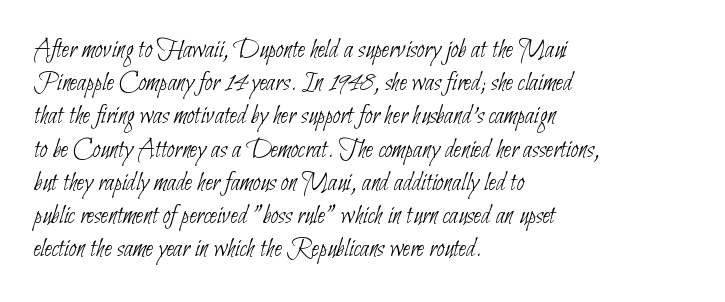
The image shows 27 px text type; set left-aligned, line spacing 1.23x, normal letter spacing, not underlined.
